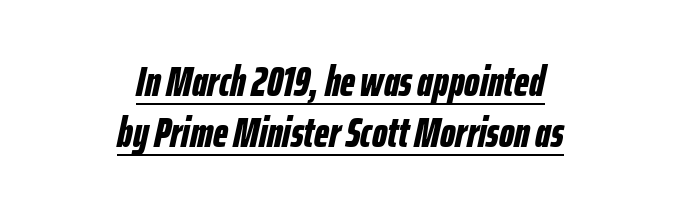
The image shows 43 px bold, condensed type, italic (leaning right); set centered, line spacing 1.18x, normal letter spacing, underlined; low stroke contrast and a medium x-height.
